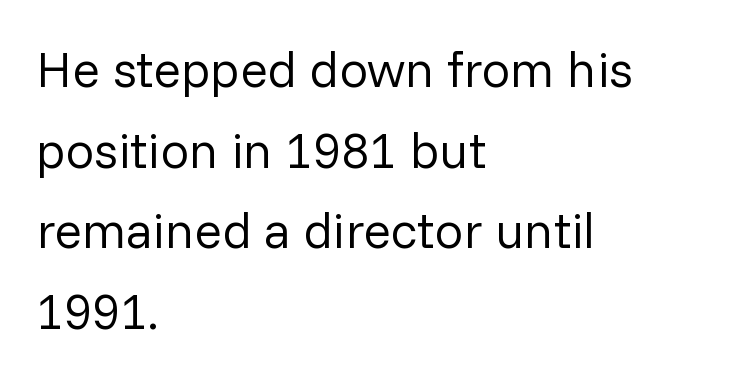
{"serif": "no", "italic": "no", "bold": "no", "weight": "regular", "width": "normal", "stroke_contrast": "low", "x_height": "medium", "monospaced": "no", "underline": "no", "align": "left", "line_spacing": "normal", "line_spacing_ratio": 1.58, "letter_spacing": "normal", "letter_spacing_em": 0.0, "glyph_px": 51}
